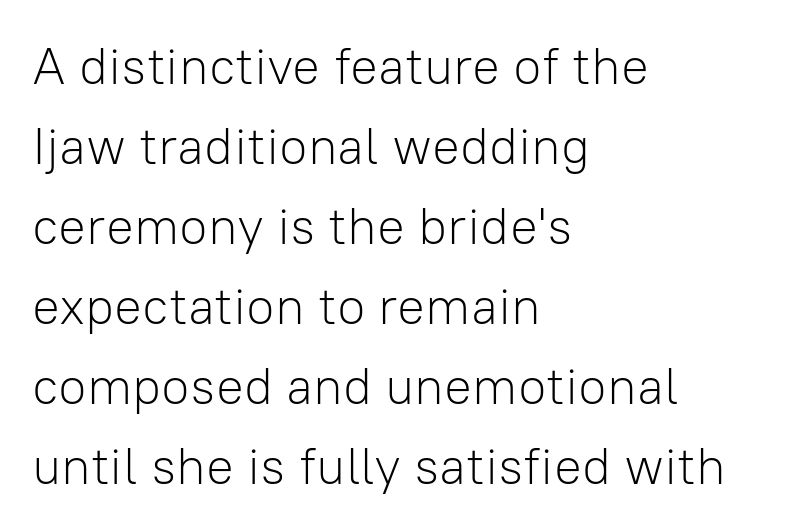
Q: Is the text bold? A: No.
Q: Is the text italic (slanted)? A: No, it is upright.
Q: Is the typeface a serif or a sans-serif typeface? A: Sans-serif.
Q: Is the text underlined? A: No.
Q: How is the paragraph aligned? A: Left-aligned.
Q: Is the spacing between letters normal or unusually wide? A: Normal.
Q: Is the spacing between lines tight, normal or loose? A: Normal.
Q: Width (condensed, normal, or wide)? A: Normal.
Q: Stroke contrast? A: Low.
Q: x-height? A: Medium.
Q: Monospaced? A: No.
